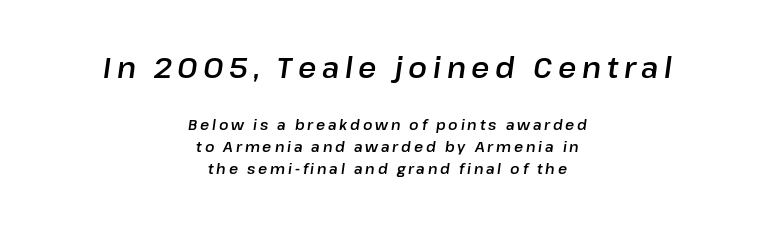
{"italic": "yes", "lean": "right", "slant_degrees": 8, "width": "normal", "stroke_contrast": "low", "x_height": "medium", "monospaced": "no", "underline": "no", "align": "center", "line_spacing": "normal", "line_spacing_ratio": 1.59, "letter_spacing": "wide", "letter_spacing_em": 0.2, "larger_block": "first", "size_ratio": 2.0, "glyph_px": 28}
